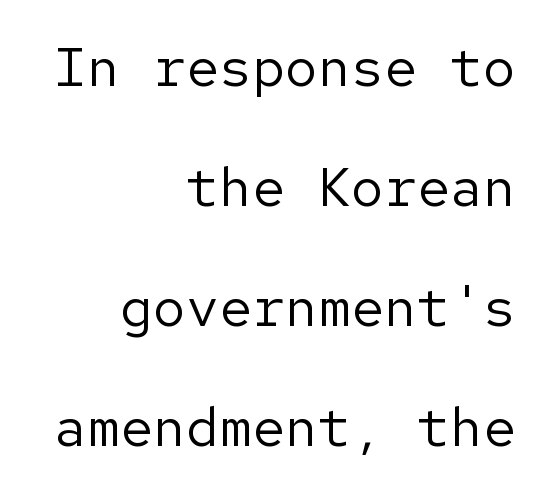
The image shows 55 px regular-weight sans-serif type, upright; set right-aligned, loose line spacing (2.18x), normal letter spacing, not underlined; low stroke contrast and a medium x-height.
